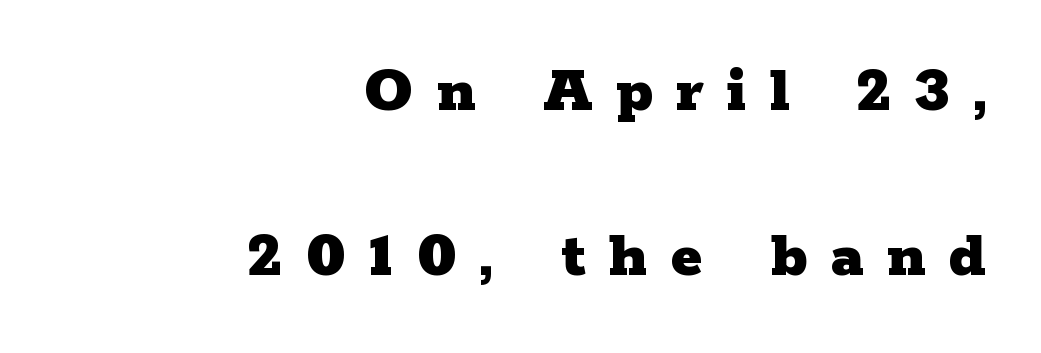
{"serif": "yes", "italic": "no", "bold": "yes", "weight": "heavy", "width": "wide", "stroke_contrast": "low", "x_height": "medium", "monospaced": "no", "underline": "no", "align": "right", "line_spacing": "loose", "line_spacing_ratio": 2.47, "letter_spacing": "wide", "letter_spacing_em": 0.35, "glyph_px": 67}
